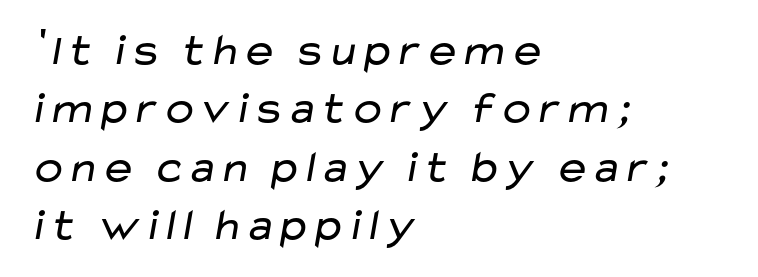
Looks like regular typesetting: each glyph gets only the width it needs. Note: no serifs on the glyphs. In CSS terms this would be text-align: left. No word sits above an underline.
